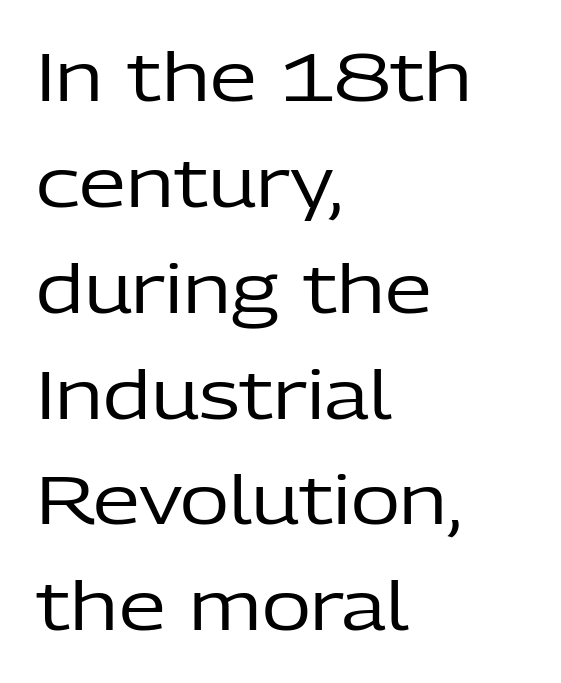
Q: Is the text bold? A: No.
Q: Is the text italic (slanted)? A: No, it is upright.
Q: Is the typeface a serif or a sans-serif typeface? A: Sans-serif.
Q: Is the text underlined? A: No.
Q: How is the paragraph aligned? A: Left-aligned.
Q: Is the spacing between letters normal or unusually wide? A: Normal.
Q: Is the spacing between lines tight, normal or loose? A: Normal.
Q: Width (condensed, normal, or wide)? A: Normal.
Q: Stroke contrast? A: Low.
Q: x-height? A: Medium.
Q: Monospaced? A: No.
